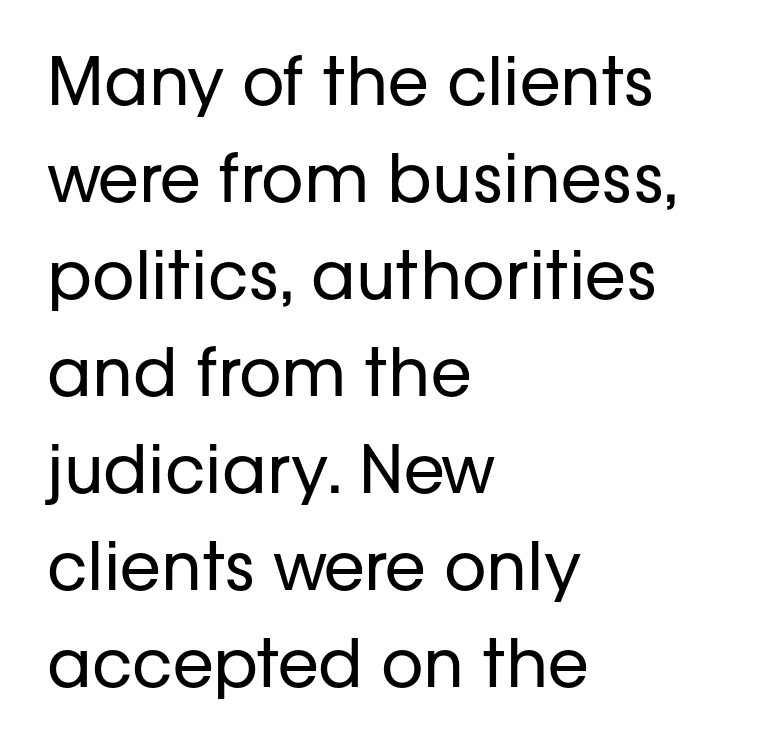
{"serif": "no", "italic": "no", "bold": "no", "weight": "regular", "width": "normal", "stroke_contrast": "low", "x_height": "medium", "monospaced": "no", "underline": "no", "align": "left", "line_spacing": "normal", "line_spacing_ratio": 1.47, "letter_spacing": "normal", "letter_spacing_em": 0.0, "glyph_px": 66}
